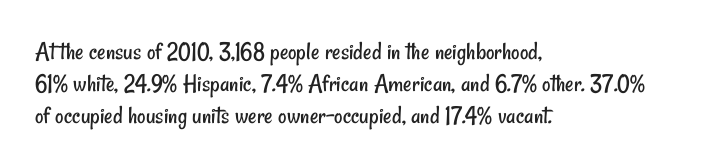
The image shows 26 px text type; set left-aligned, line spacing 1.24x, normal letter spacing, not underlined.
